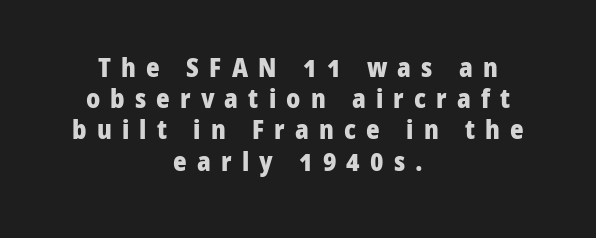
Q: Is the text bold? A: Yes.
Q: Is the text italic (slanted)? A: No, it is upright.
Q: Is the text underlined? A: No.
Q: How is the paragraph aligned? A: Centered.
Q: Is the spacing between letters normal or unusually wide? A: Unusually wide.
